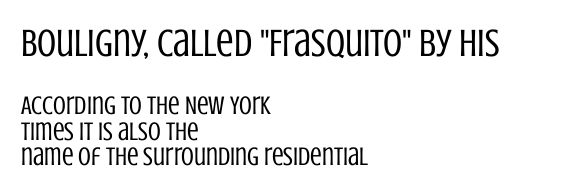
The first block has been scaled up relative to the second. Words appear dense and cohesive because spacing is normal. No feet cap the strokes, marking this as sans-serif type. The vertical gap from one line to the next is small.
